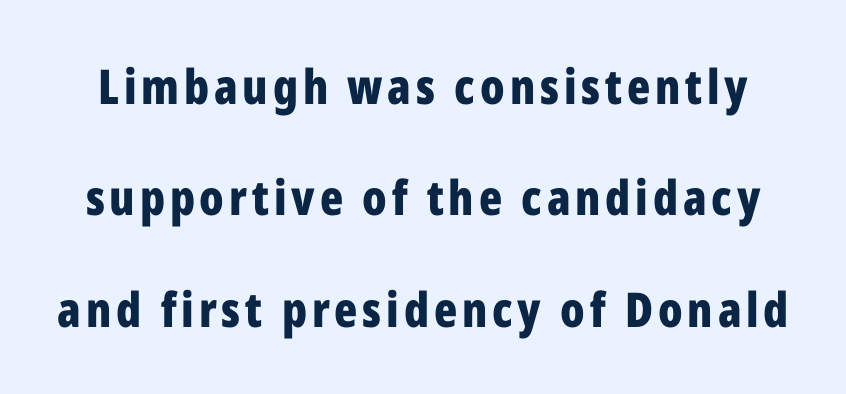
Q: Is the text bold? A: Yes.
Q: Is the text italic (slanted)? A: No, it is upright.
Q: Is the typeface a serif or a sans-serif typeface? A: Sans-serif.
Q: Is the text underlined? A: No.
Q: Is the spacing between lines tight, normal or loose? A: Loose.
Q: Width (condensed, normal, or wide)? A: Condensed.
Q: Stroke contrast? A: Low.
Q: x-height? A: Medium.
Q: Monospaced? A: No.
